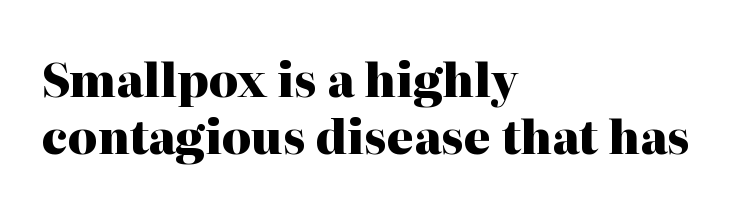
{"serif": "yes", "italic": "no", "bold": "yes", "weight": "heavy", "width": "normal", "stroke_contrast": "high", "x_height": "medium", "monospaced": "no", "underline": "no", "align": "left", "line_spacing_ratio": 1.24, "letter_spacing": "normal", "letter_spacing_em": 0.0, "glyph_px": 46}
